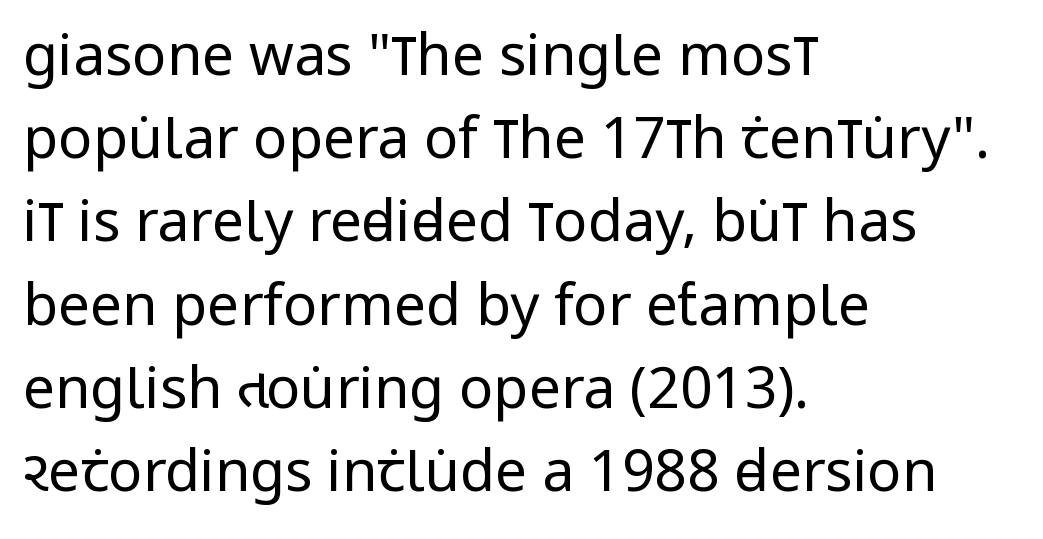
The passage shown has conventional tracking throughout. Each row of text sits above clean, open space. Is this a sans? Yes — the strokes have no serifs. The ragged edge is on the right, which tells us the setting is flush left.
